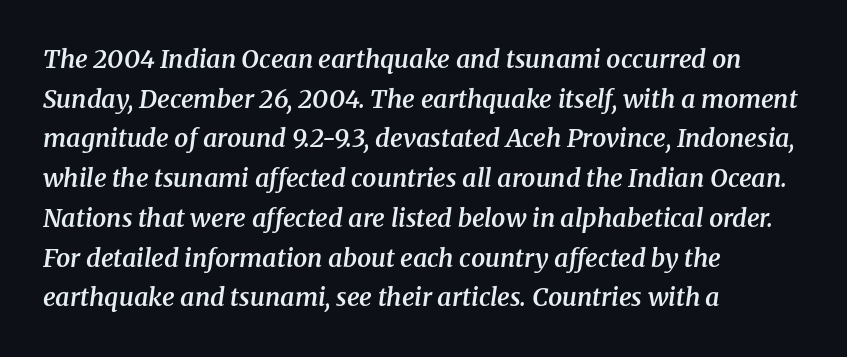
No extra tracking has been applied to these lines. Leftover space on each line is placed entirely after the last word. Does the leading feel generous? No, just average. The glyphs are unaccompanied by any horizontal stroke below them. Typographic density is moderately raised because the face is semibold. Does the lettering tilt? It does — this is italic.
